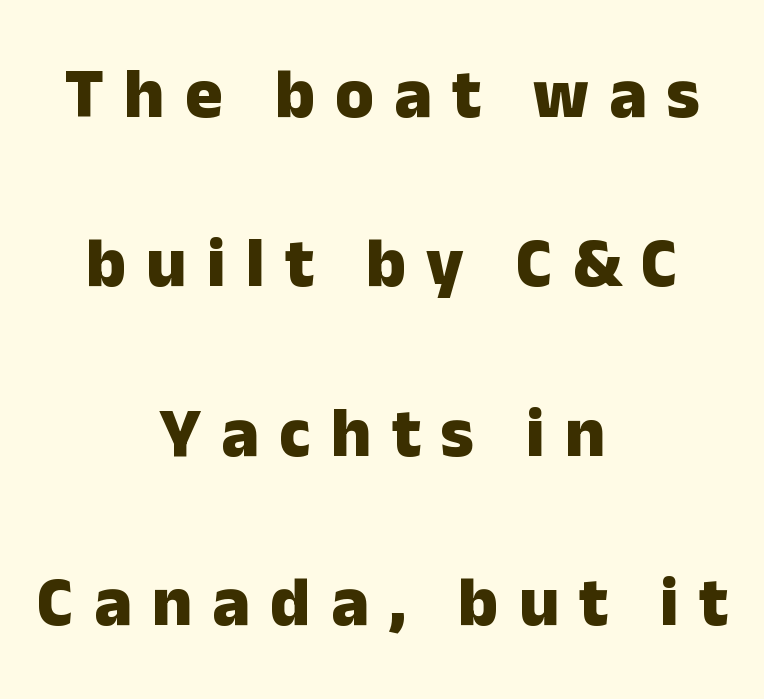
{"serif": "no", "italic": "no", "bold": "yes", "weight": "heavy", "width": "normal", "stroke_contrast": "low", "x_height": "medium", "monospaced": "no", "underline": "no", "align": "center", "line_spacing": "loose", "line_spacing_ratio": 2.42, "letter_spacing": "wide", "letter_spacing_em": 0.29, "glyph_px": 70}
